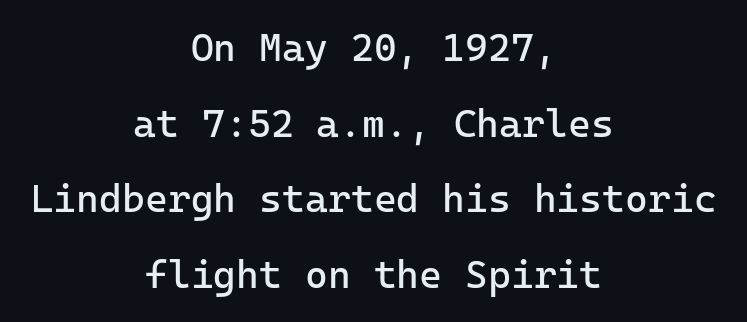
Compared with typical body copy, the letter spacing here is the same. Rule under the text: the space is simply empty. No italicization has been applied; the sample stays upright. Think of a typewriter: that constant character pitch is what you see here. This rendering uses center alignment, leaving both contours irregular but symmetric. Heft: none added — not bold.
